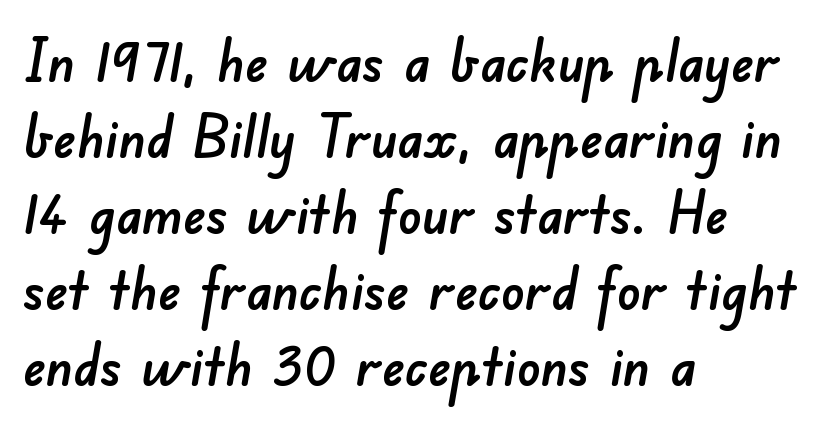
The image shows 58 px sans-serif type; set left-aligned, normal line spacing (1.31x), normal letter spacing, not underlined; low stroke contrast and a small x-height.
